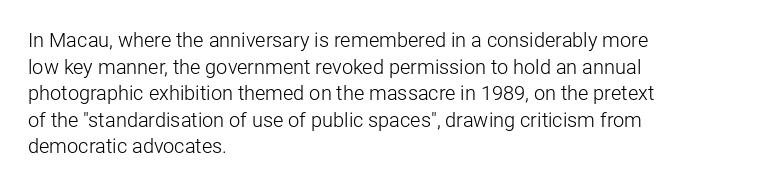
Does the copy run flush right? No — it runs flush left. The block of text has a typical density, with ordinary space between rows. This sample uses plain, unmodified letter spacing. The zone under the glyphs is completely vacant. A roman cut, with each character standing at attention. Stem width sits at or under what a default text font uses.
